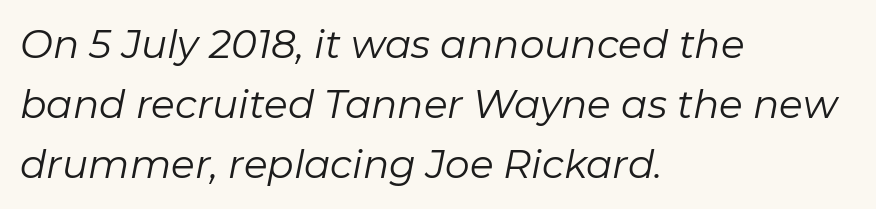
Q: Is the text bold? A: No.
Q: Is the text italic (slanted)? A: Yes, it leans right by about 11 degrees.
Q: Is the text underlined? A: No.
Q: How is the paragraph aligned? A: Left-aligned.
Q: Is the spacing between letters normal or unusually wide? A: Normal.
Q: Is the spacing between lines tight, normal or loose? A: Normal.
Q: Width (condensed, normal, or wide)? A: Normal.
Q: Stroke contrast? A: Low.
Q: x-height? A: Medium.
Q: Monospaced? A: No.
